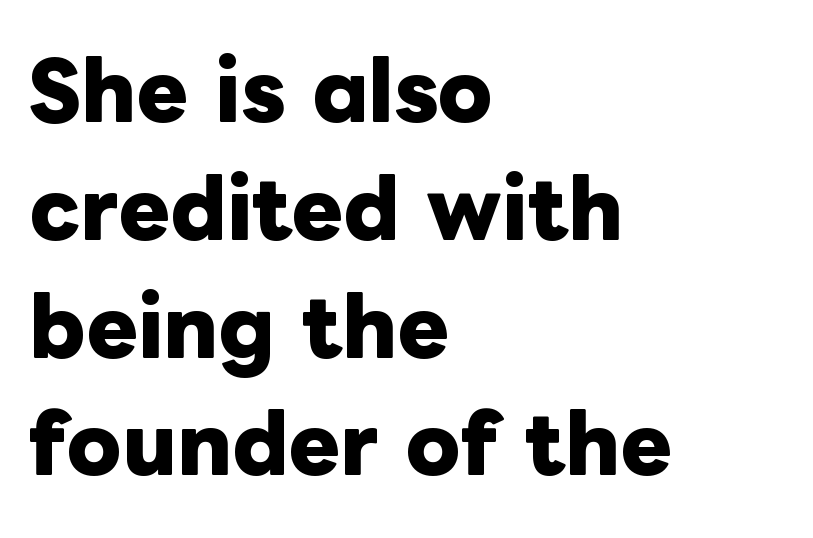
Q: Is the text bold? A: Yes.
Q: Is the text italic (slanted)? A: No, it is upright.
Q: Is the text underlined? A: No.
Q: How is the paragraph aligned? A: Left-aligned.
Q: Is the spacing between letters normal or unusually wide? A: Normal.
Q: Is the spacing between lines tight, normal or loose? A: Normal.
Q: Width (condensed, normal, or wide)? A: Normal.
Q: Stroke contrast? A: Low.
Q: x-height? A: Medium.
Q: Monospaced? A: No.
